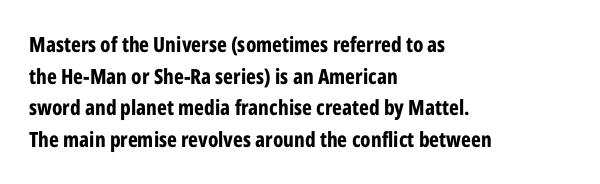
{"italic": "no", "bold": "yes", "underline": "no", "align": "left", "line_spacing": "normal", "line_spacing_ratio": 1.51, "letter_spacing": "normal", "letter_spacing_em": 0.0, "glyph_px": 21}
